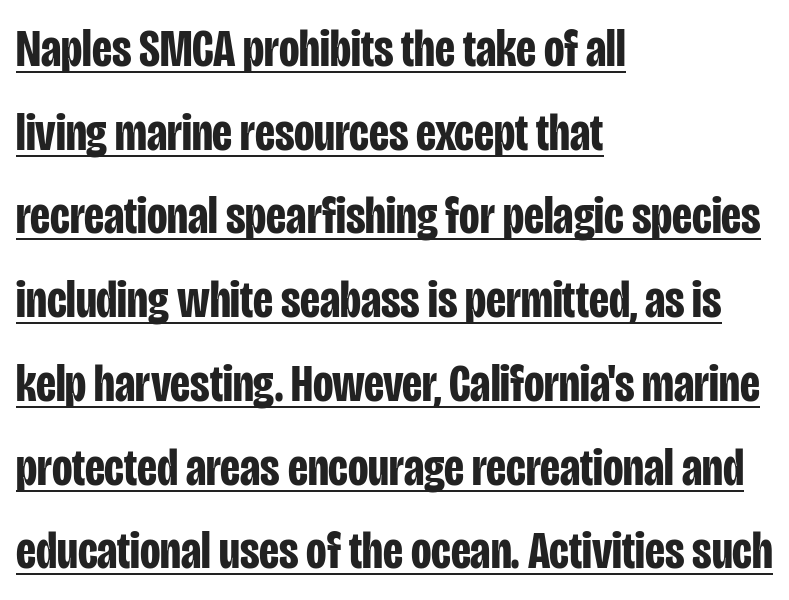
Letter spacing: default. The ragged edge is on the right, which tells us the setting is flush left. Are there feet on the stems? There aren't — it's a sans. This is the regular roman posture of the typeface.
